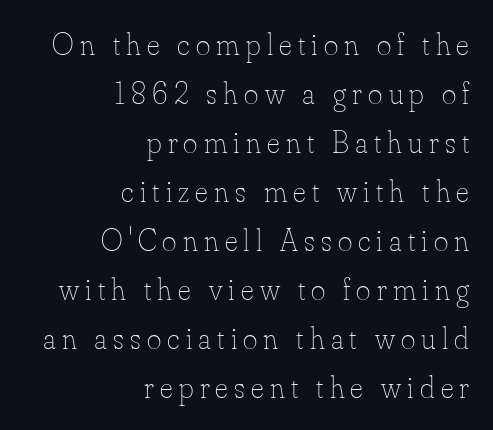
{"italic": "no", "bold": "no", "weight": "thin", "width": "normal", "stroke_contrast": "low", "x_height": "small", "monospaced": "no", "underline": "no", "align": "right", "line_spacing": "normal", "line_spacing_ratio": 1.58, "letter_spacing": "wide", "letter_spacing_em": 0.2, "glyph_px": 31}
